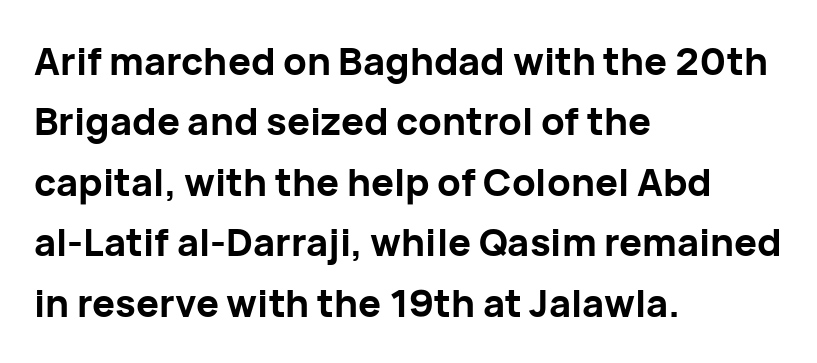
The image shows 38 px bold sans-serif type, upright; set left-aligned, normal line spacing (1.59x), normal letter spacing, not underlined; low stroke contrast and a medium x-height.
